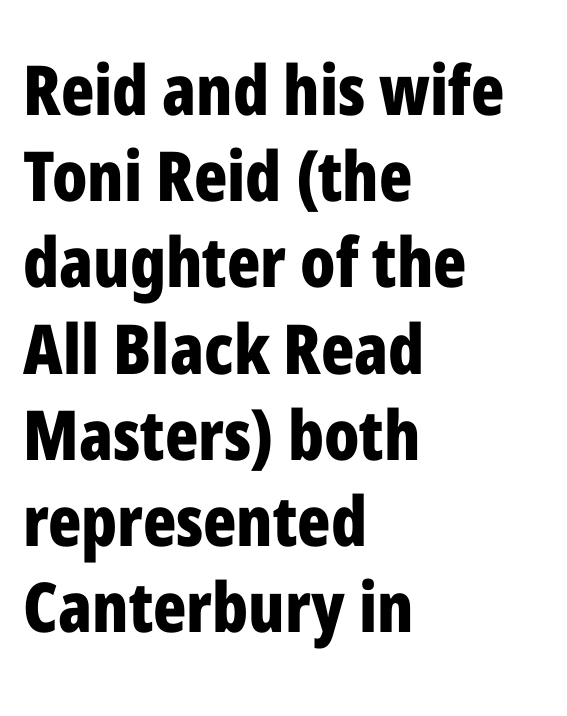
The designer went with a sans here, leaving each stem footless. The letters sit at their default tracking, neither squeezed nor spread. The rows are spaced the way most documents space them. Is this a fixed-width face? No — the glyphs have proportional, varying widths. Left-aligned paragraph, ragged on the right. Compared with an ordinary text face, these strokes are far heavier — a full bold.
